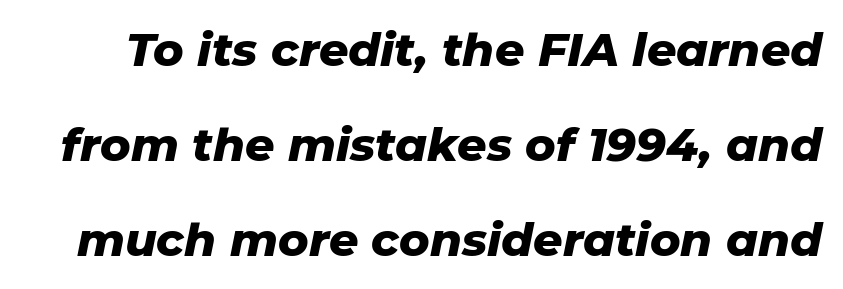
The strokes are fattened all the way to bold. The rendering uses a large line-height, opening up the rows. Note the varied advance widths — an 'i' is clearly narrower than an 'm'. Italic? Definitely — the glyphs are oblique. The gaps between neighbouring characters are ordinary and unremarkable.
